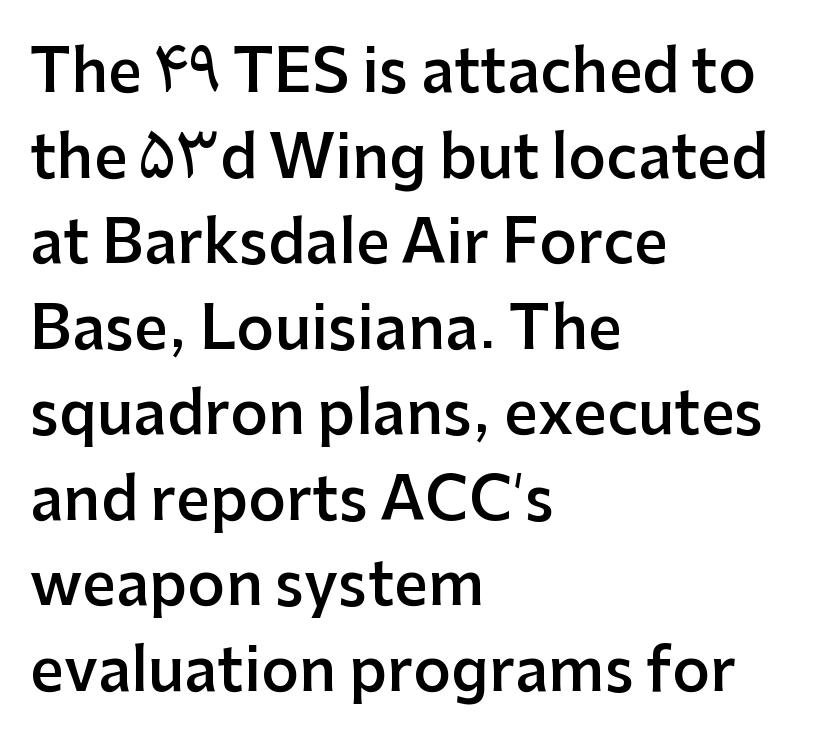
{"serif": "no", "italic": "no", "bold": "semi", "weight": "semibold", "width": "normal", "stroke_contrast": "low", "x_height": "medium", "monospaced": "no", "underline": "no", "align": "left", "line_spacing": "normal", "line_spacing_ratio": 1.45, "letter_spacing": "normal", "letter_spacing_em": 0.0, "glyph_px": 59}
